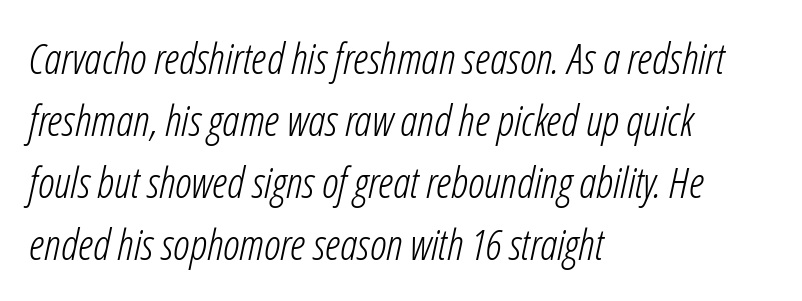
The characters are drawn with everyday or finer stroke widths. Reading down the column, the eye jumps a familiar distance to each next line. Honestly, there is no underline to notice here at all. Nothing unusual about the tracking: characters are spaced as the font intends. An italicized treatment has been applied to the whole sample. The paragraph shown leans on its left margin.
